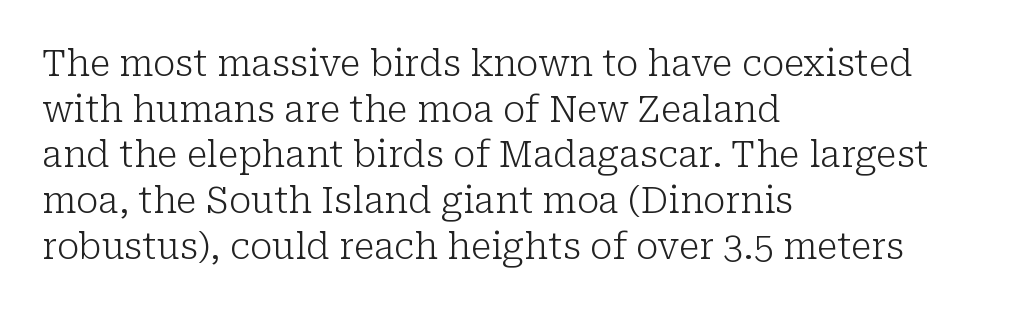
{"serif": "yes", "italic": "no", "bold": "no", "weight": "light", "width": "normal", "stroke_contrast": "low", "x_height": "medium", "monospaced": "no", "underline": "no", "align": "left", "line_spacing": "normal", "line_spacing_ratio": 1.27, "letter_spacing": "normal", "letter_spacing_em": 0.0, "glyph_px": 36}
